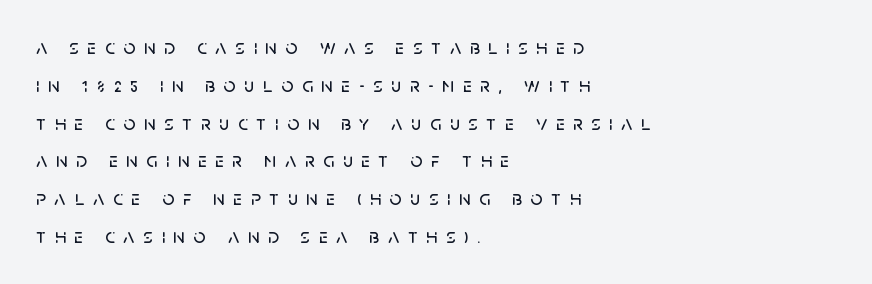
{"italic": "no", "underline": "no", "align": "left", "line_spacing_ratio": 1.8, "letter_spacing": "wide", "letter_spacing_em": 0.41, "glyph_px": 21}
